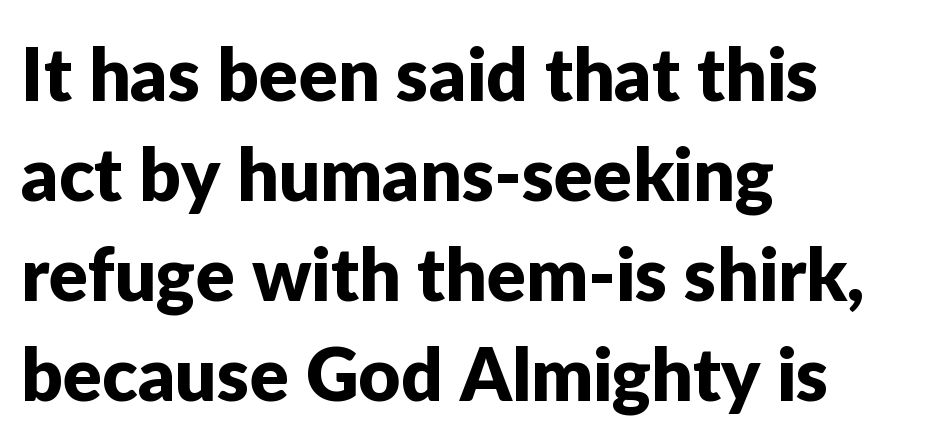
Q: Is the text italic (slanted)? A: No, it is upright.
Q: Is the typeface a serif or a sans-serif typeface? A: Sans-serif.
Q: Is the text underlined? A: No.
Q: How is the paragraph aligned? A: Left-aligned.
Q: Is the spacing between letters normal or unusually wide? A: Normal.
Q: Is the spacing between lines tight, normal or loose? A: Normal.
Q: Width (condensed, normal, or wide)? A: Normal.
Q: Stroke contrast? A: Low.
Q: x-height? A: Medium.
Q: Monospaced? A: No.
